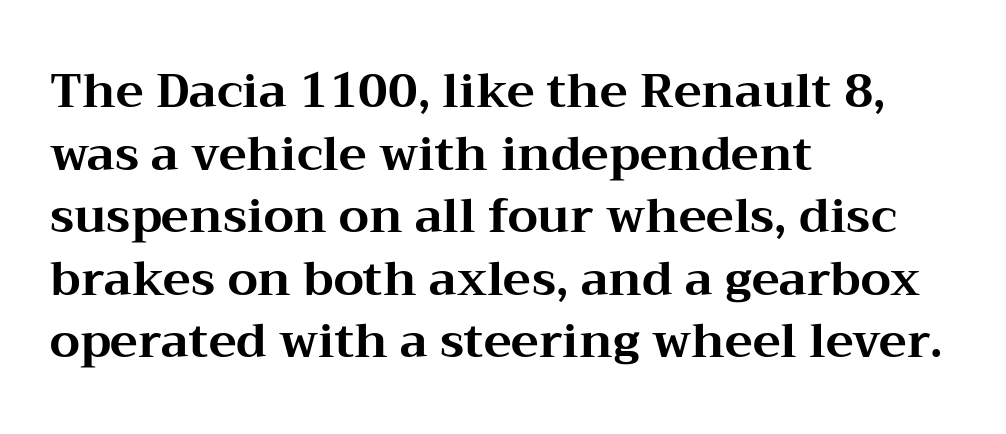
The image shows 47 px bold, wide serif type, upright; set left-aligned, normal line spacing (1.33x), normal letter spacing, not underlined; medium stroke contrast and a medium x-height.
